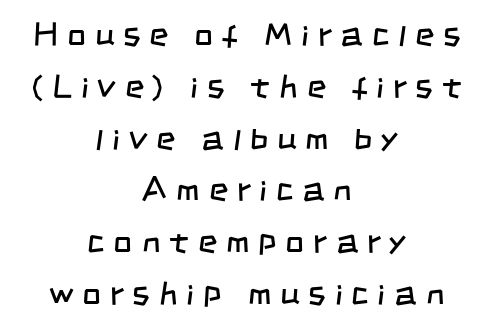
The image shows 33 px regular-weight, condensed sans-serif type; set centered, normal line spacing (1.57x), unusually wide letter spacing (+0.27 em), not underlined; low stroke contrast and a large x-height.
